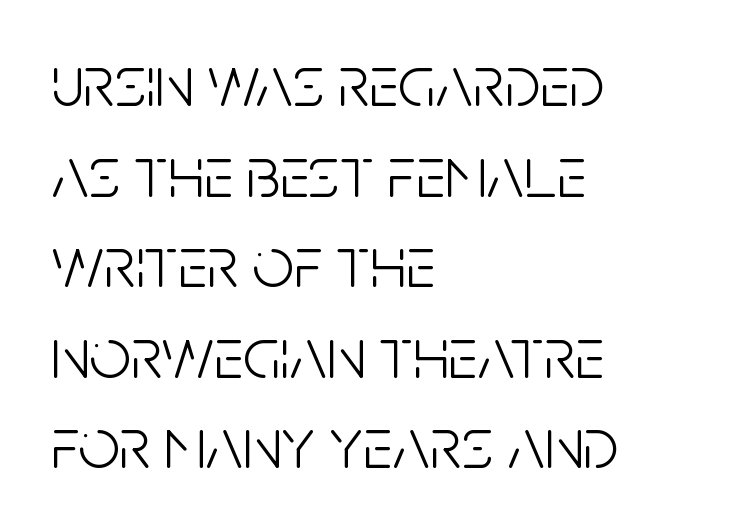
{"serif": "no", "italic": "no", "bold": "no", "weight": "light", "width": "condensed", "stroke_contrast": "low", "x_height": "large", "monospaced": "no", "underline": "no", "align": "left", "line_spacing_ratio": 1.24, "letter_spacing": "normal", "letter_spacing_em": 0.0, "glyph_px": 73}
